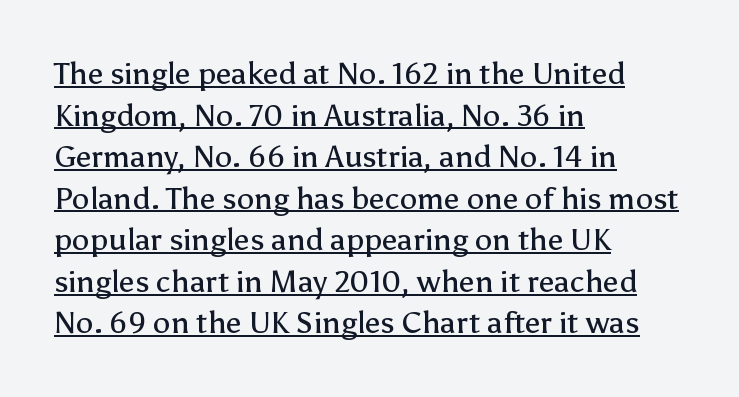
Q: Is the text bold? A: No.
Q: Is the text italic (slanted)? A: No, it is upright.
Q: Is the typeface a serif or a sans-serif typeface? A: Sans-serif.
Q: Is the text underlined? A: Yes.
Q: How is the paragraph aligned? A: Left-aligned.
Q: Is the spacing between letters normal or unusually wide? A: Normal.
Q: Is the spacing between lines tight, normal or loose? A: Normal.
Q: Width (condensed, normal, or wide)? A: Normal.
Q: Stroke contrast? A: Low.
Q: x-height? A: Medium.
Q: Monospaced? A: No.
